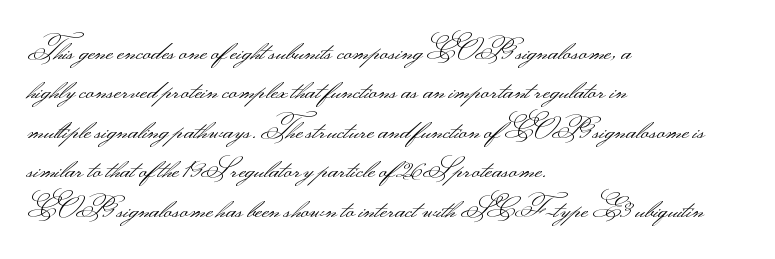
{"serif": "no", "bold": "no", "weight": "light", "width": "wide", "stroke_contrast": "medium", "monospaced": "no", "underline": "no", "align": "left", "line_spacing": "normal", "line_spacing_ratio": 1.41, "letter_spacing": "normal", "letter_spacing_em": 0.0, "glyph_px": 28}
